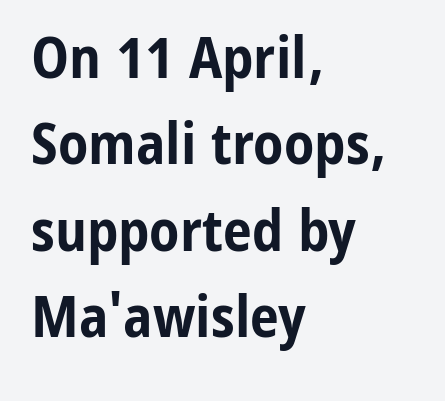
You can tell it's not italic because the verticals are truly vertical. The strokes are fattened all the way to bold. One glance says typical: line gaps are just what's usual. The setting favours the left margin, as ordinary paragraphs usually do. The rendering keeps characters at their native spacing.
